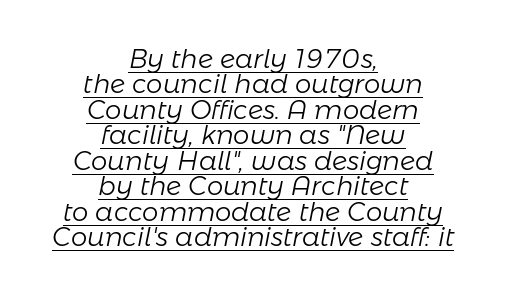
{"italic": "yes", "lean": "right", "slant_degrees": 11, "bold": "no", "underline": "yes", "align": "center", "line_spacing": "tight", "line_spacing_ratio": 0.98, "letter_spacing": "normal", "letter_spacing_em": 0.0, "glyph_px": 26}
